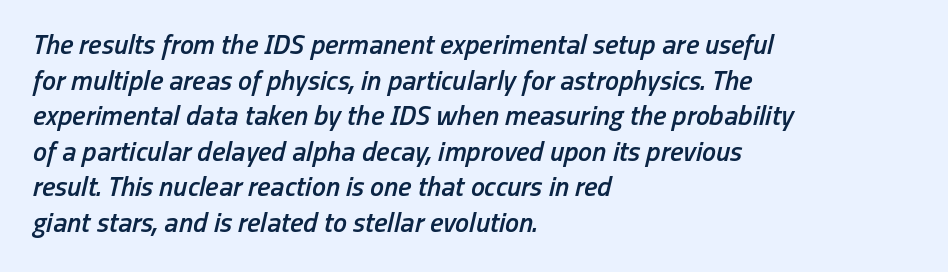
{"italic": "yes", "lean": "right", "slant_degrees": 13, "bold": "semi", "weight": "semibold", "width": "condensed", "stroke_contrast": "low", "x_height": "medium", "monospaced": "no", "underline": "no", "align": "left", "line_spacing": "normal", "line_spacing_ratio": 1.27, "letter_spacing": "normal", "letter_spacing_em": 0.0, "glyph_px": 28}
